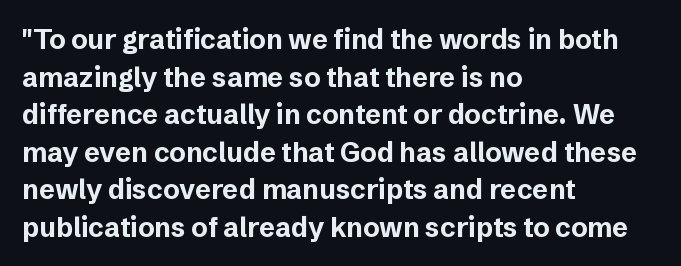
{"italic": "no", "bold": "yes", "underline": "no", "align": "left", "line_spacing": "normal", "line_spacing_ratio": 1.39, "letter_spacing": "normal", "letter_spacing_em": 0.0, "glyph_px": 27}
